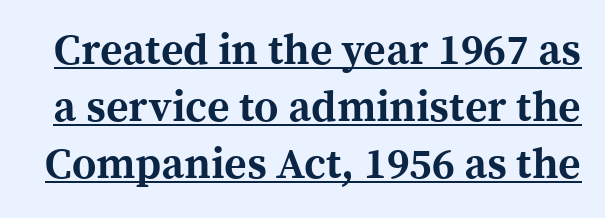
The glyphs have the mass of a bold cut. Is this a sans? No — the strokes have serifs. Note the varied advance widths — an 'i' is clearly narrower than an 'm'. There is no visible air inserted between adjacent glyphs. The lettering stays uniformly vertical, giving the passage a roman look. A typographer would call this underscored text.
